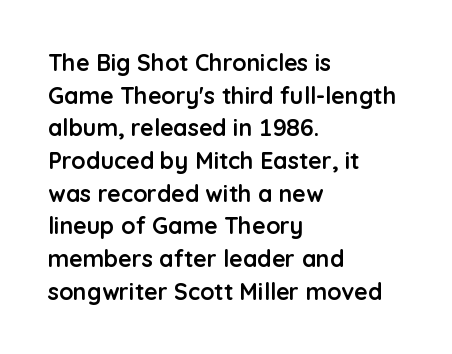
Q: Is the text bold? A: Yes.
Q: Is the text italic (slanted)? A: No, it is upright.
Q: Is the text underlined? A: No.
Q: How is the paragraph aligned? A: Left-aligned.
Q: Is the spacing between letters normal or unusually wide? A: Normal.
Q: Is the spacing between lines tight, normal or loose? A: Normal.
